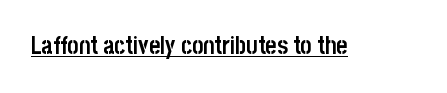
Students, observe the line beneath the letters — that is underlining. Upright lettering throughout. Summary of weight: heavy, a full bold. Here the glyphs are tracked normally, forming tight word shapes.
